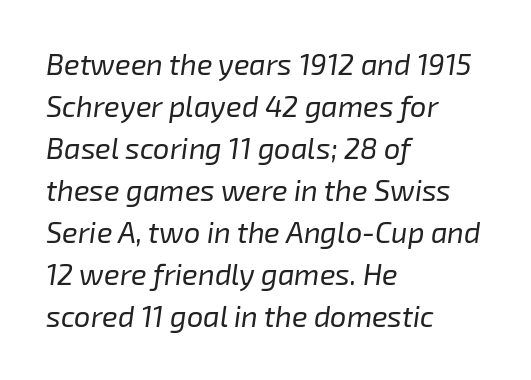
The lines are quadded left. The horizontal fit of the characters is conventional and even. Stems and bowls with no extra thickness — not bold. Whoever set this chose a conventional vertical rhythm. The space directly below the letters is spotless.
